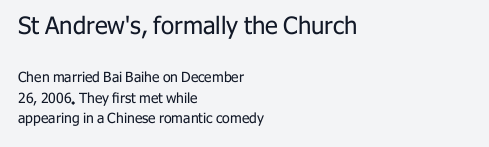
Q: Is the text bold? A: No.
Q: Is the text italic (slanted)? A: No, it is upright.
Q: Is the text underlined? A: No.
Q: How is the paragraph aligned? A: Left-aligned.
Q: Is the spacing between letters normal or unusually wide? A: Normal.
Q: Is the spacing between lines tight, normal or loose? A: Normal.
Q: Which block of text is set in a larger size, the first (top) or the second (bottom)? A: The first (top) one.
